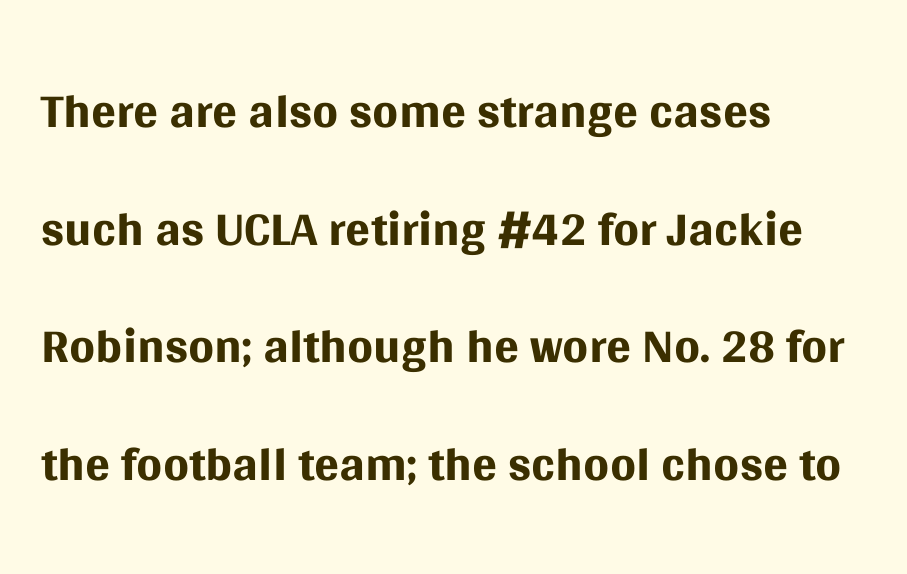
The image shows 74 px regular-weight sans-serif type, upright; set left-aligned, normal line spacing (1.59x), normal letter spacing, not underlined; medium stroke contrast and a large x-height.
